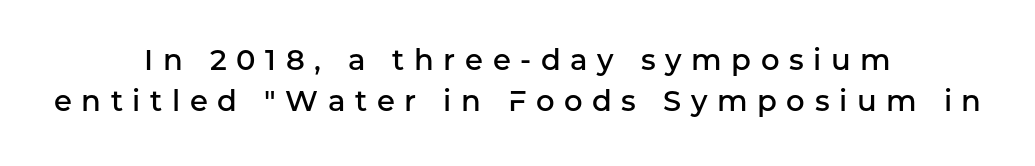
{"serif": "no", "italic": "no", "bold": "semi", "weight": "semibold", "width": "normal", "stroke_contrast": "low", "x_height": "medium", "monospaced": "no", "underline": "no", "align": "center", "line_spacing": "normal", "line_spacing_ratio": 1.43, "letter_spacing": "wide", "letter_spacing_em": 0.33, "glyph_px": 29}
